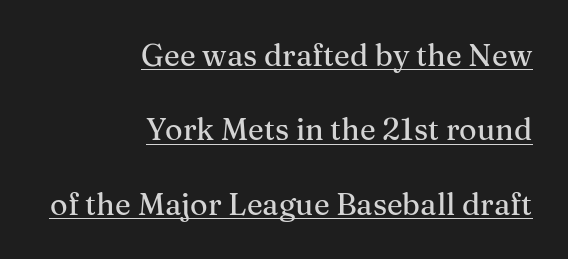
Decoration check: the copy is underlined. Default kerning and tracking; the words read as compact shapes. Stroke terminals: seriffed. What's the leading like? Stretched, with rows far apart.
